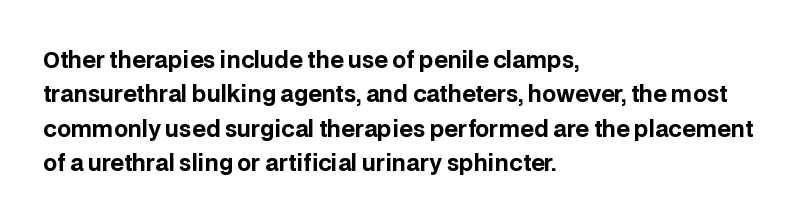
The image shows 22 px bold type, upright; set left-aligned, normal line spacing (1.56x), normal letter spacing, not underlined.
